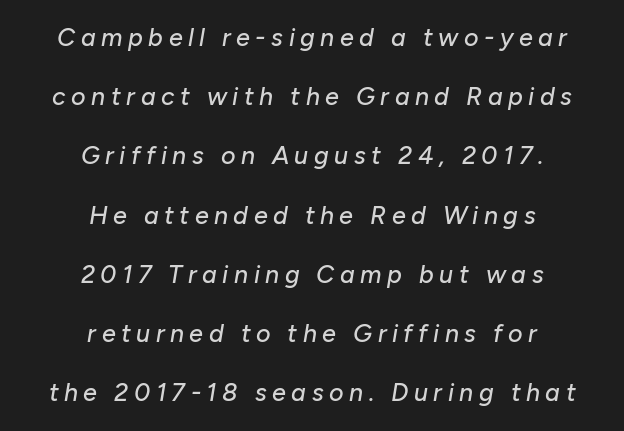
The image shows 25 px text type, italic (leaning right); set centered, loose line spacing (2.37x), unusually wide letter spacing (+0.22 em), not underlined.
